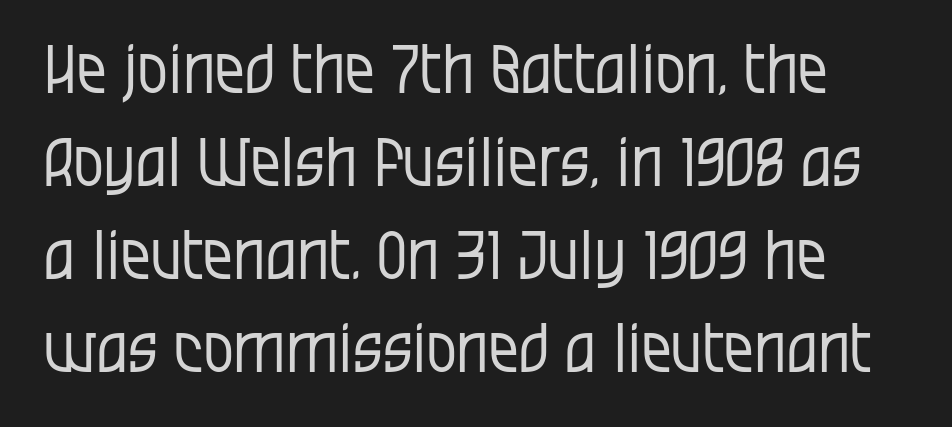
{"serif": "no", "italic": "no", "bold": "no", "weight": "regular", "width": "condensed", "stroke_contrast": "low", "x_height": "large", "monospaced": "no", "underline": "no", "line_spacing": "normal", "line_spacing_ratio": 1.39, "letter_spacing": "normal", "letter_spacing_em": 0.0, "glyph_px": 67}
